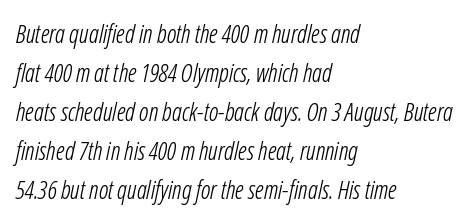
The glyphs are unaccompanied by any horizontal stroke below them. Leading: standard. Each line starts at the same left margin while the right side varies. Short note: letters normally spaced.
